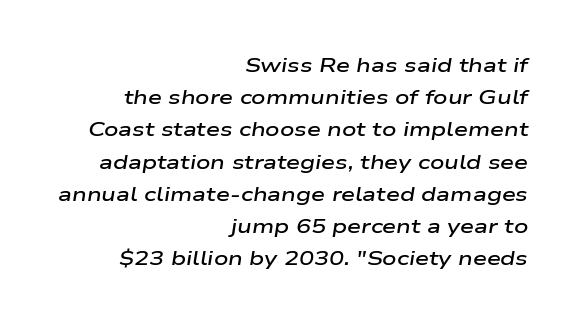
The image shows 20 px text type, italic (leaning right); set right-aligned, normal line spacing (1.61x), normal letter spacing, not underlined.
